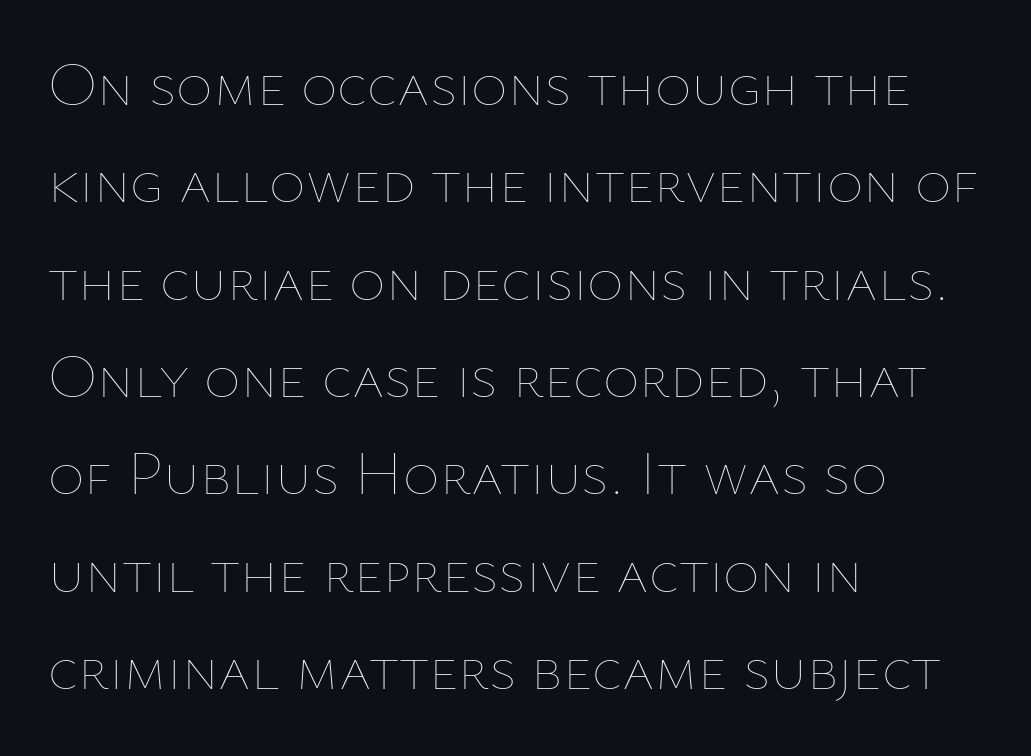
Q: Is the text bold? A: No.
Q: Is the text italic (slanted)? A: No, it is upright.
Q: Is the text underlined? A: No.
Q: How is the paragraph aligned? A: Left-aligned.
Q: Is the spacing between letters normal or unusually wide? A: Normal.
Q: Is the spacing between lines tight, normal or loose? A: Normal.
Q: Width (condensed, normal, or wide)? A: Normal.
Q: Stroke contrast? A: Low.
Q: x-height? A: Medium.
Q: Monospaced? A: No.
